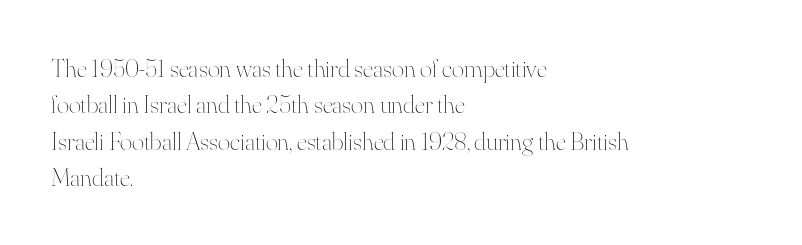
Short and long lines alike share a common starting point at left. The typeface has the unassuming heft of standard copy or less. Is the letter spacing exaggerated? No — it looks like the ordinary default. Has an underline been added? It has not. Posture: vertical.
